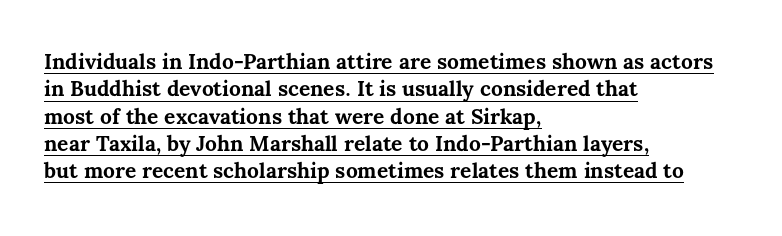
Line beginnings align vertically; line endings do not. Words appear dense and cohesive because spacing is normal. These lines sit exactly where default settings would place them. Weight: bold. A roman cut, with each character standing at attention. The glyphs are accompanied by a horizontal stroke just below them.
